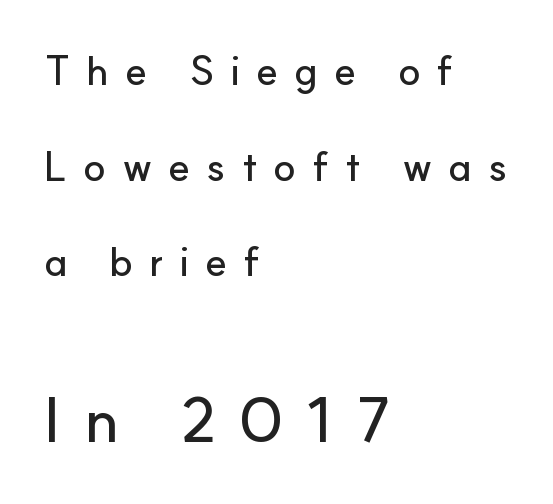
Q: Is the text italic (slanted)? A: No, it is upright.
Q: Is the typeface a serif or a sans-serif typeface? A: Sans-serif.
Q: Is the text underlined? A: No.
Q: How is the paragraph aligned? A: Left-aligned.
Q: Is the spacing between letters normal or unusually wide? A: Unusually wide.
Q: Is the spacing between lines tight, normal or loose? A: Loose.
Q: Which block of text is set in a larger size, the first (top) or the second (bottom)? A: The second (bottom) one.
Q: Width (condensed, normal, or wide)? A: Normal.
Q: Stroke contrast? A: Low.
Q: x-height? A: Small.
Q: Monospaced? A: No.
